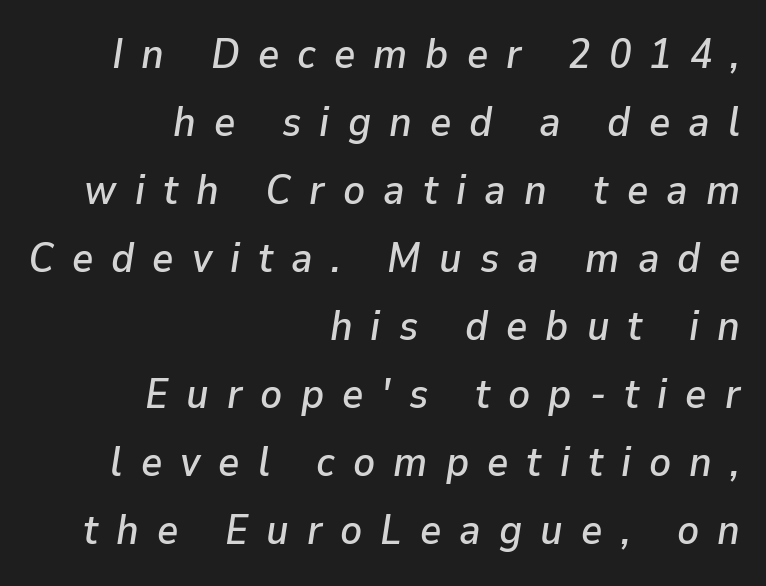
{"italic": "yes", "lean": "right", "slant_degrees": 9, "width": "normal", "stroke_contrast": "low", "x_height": "medium", "monospaced": "no", "underline": "no", "align": "right", "line_spacing": "normal", "line_spacing_ratio": 1.66, "letter_spacing": "wide", "letter_spacing_em": 0.44, "glyph_px": 41}
